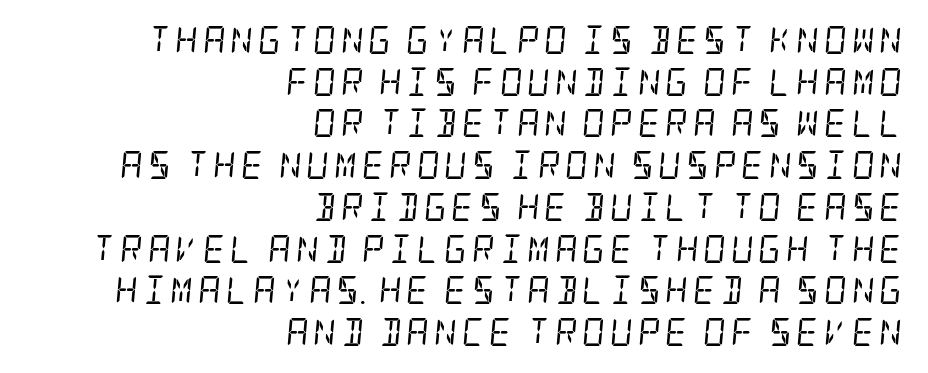
Q: Is the text bold? A: No.
Q: Is the text italic (slanted)? A: Yes, it leans right by about 5 degrees.
Q: Is the typeface a serif or a sans-serif typeface? A: Serif.
Q: Is the text underlined? A: No.
Q: How is the paragraph aligned? A: Right-aligned.
Q: Is the spacing between lines tight, normal or loose? A: Normal.
Q: Width (condensed, normal, or wide)? A: Condensed.
Q: Stroke contrast? A: Low.
Q: x-height? A: Large.
